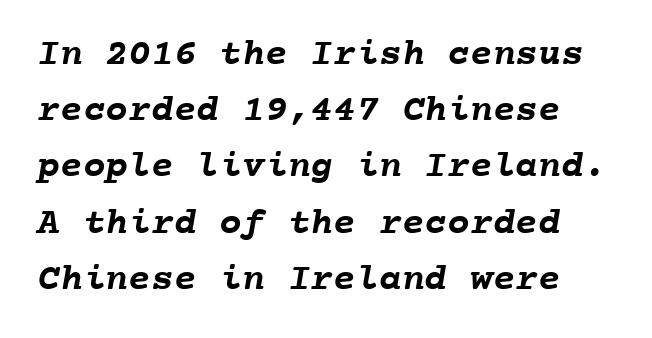
Clear beneath every line of the passage. In terms of letterspacing, this is plain default setting. The face used here is monospaced, like something from a code editor. What weight is shown? A full bold with thick strokes. A normal amount of white space separates one row of letters from the next.
